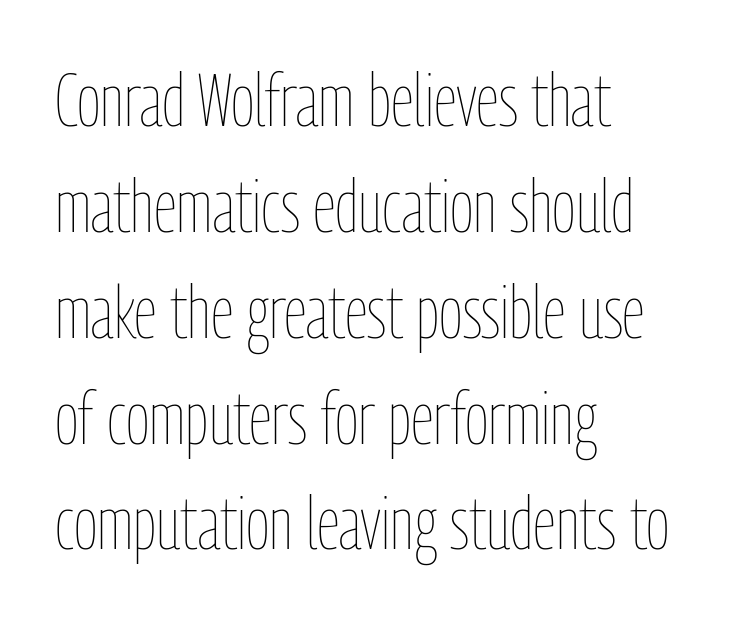
The image shows 73 px thin, condensed type, upright; set left-aligned, normal line spacing (1.45x), normal letter spacing, not underlined; low stroke contrast and a medium x-height.
